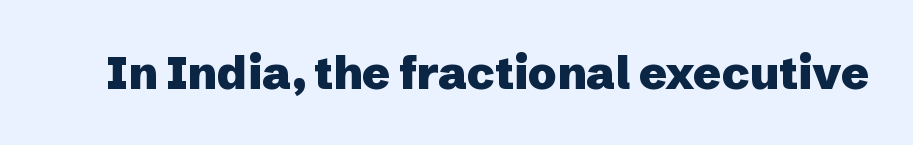
{"serif": "no", "italic": "no", "bold": "yes", "weight": "heavy", "width": "normal", "stroke_contrast": "low", "x_height": "medium", "monospaced": "no", "underline": "no", "letter_spacing": "normal", "letter_spacing_em": 0.0, "glyph_px": 46}
